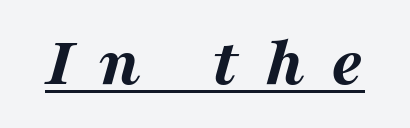
A dark, heavy texture on the line: the type is bold. The font's italic variant was chosen for this text. Character widths vary here, with narrow letters taking less room than wide ones. Emphasis is given by a line drawn under the lettering.
